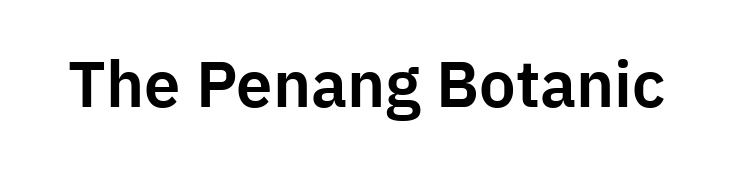
{"serif": "no", "italic": "no", "width": "normal", "stroke_contrast": "low", "x_height": "medium", "monospaced": "no", "underline": "no", "letter_spacing": "normal", "letter_spacing_em": 0.0, "glyph_px": 65}
